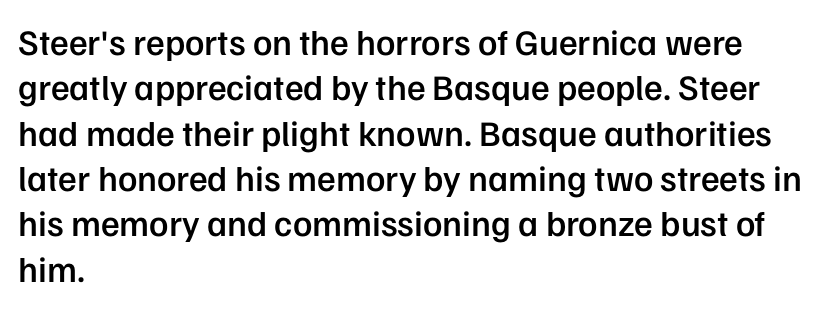
The image shows 36 px semibold sans-serif type, upright; set left-aligned, normal line spacing (1.26x), normal letter spacing, not underlined; low stroke contrast and a medium x-height.
